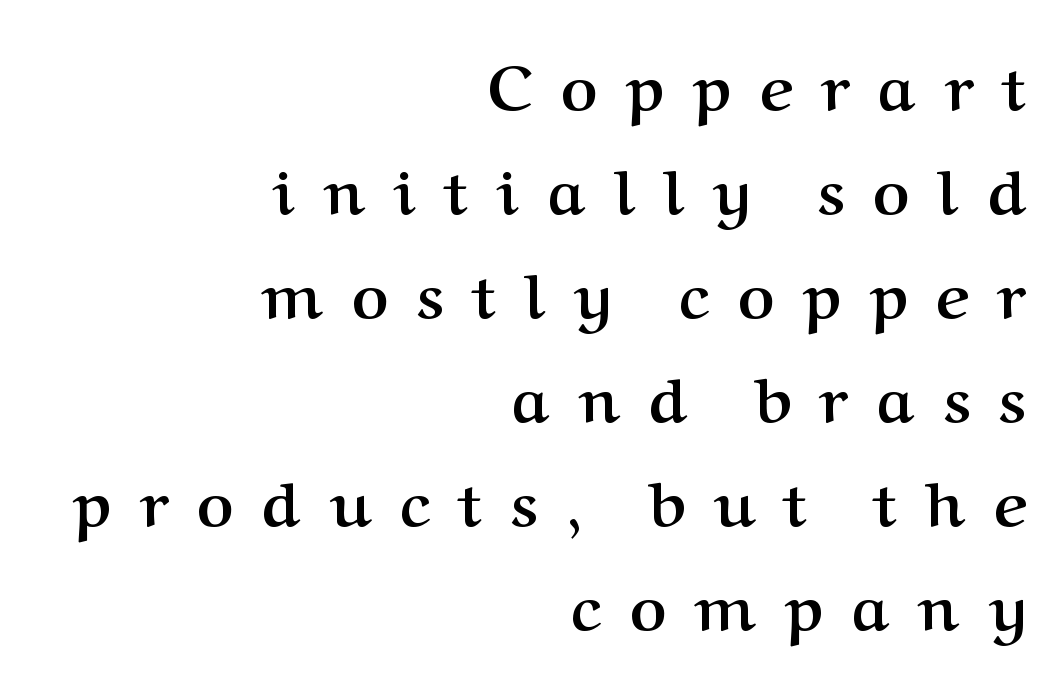
{"serif": "yes", "italic": "no", "bold": "yes", "weight": "semibold", "width": "normal", "stroke_contrast": "medium", "x_height": "medium", "monospaced": "no", "underline": "no", "align": "right", "line_spacing": "normal", "line_spacing_ratio": 1.65, "letter_spacing": "wide", "letter_spacing_em": 0.46, "glyph_px": 63}
